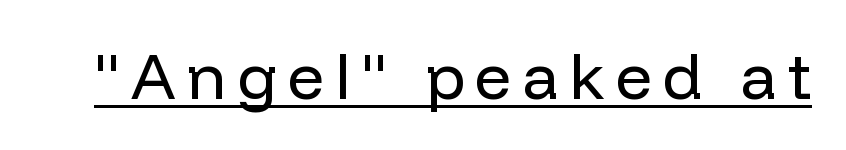
Character widths vary here, with narrow letters taking less room than wide ones. Compared with a typical body face, this is equally light or lighter still. Notice how the stems are strictly vertical — no italics here. A sans-serif font was chosen for this passage. Underlined type.
